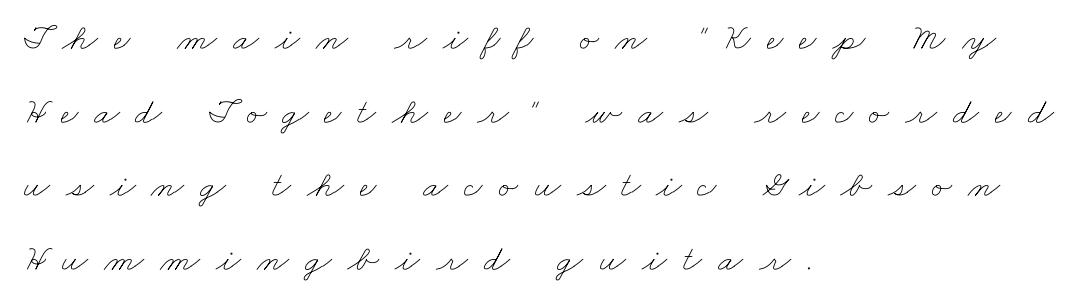
Varying glyph widths throughout — classic text-font behaviour. Ink coverage per letter is moderate at most. The string is rendered with underlining switched off. Line starts are locked; line ends wander.
